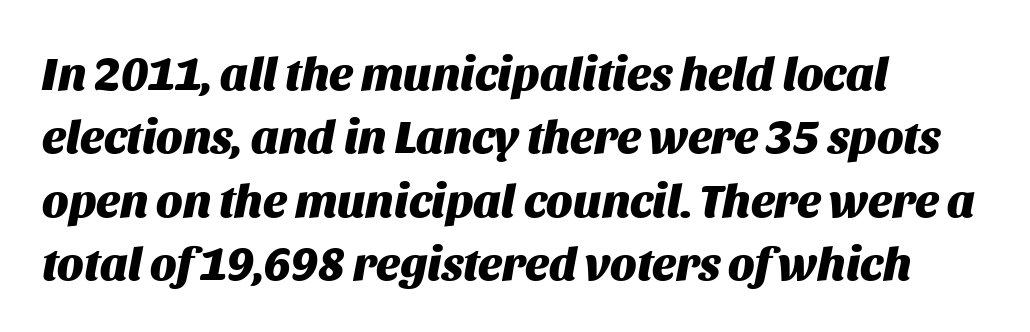
The rendering anchors every line to the left-hand side. The strokes are fattened all the way to bold. Leading matches the norm, producing a regular column. A typesetter would mark this as italic. The baseline area is clear. The passage shown has conventional tracking throughout.
